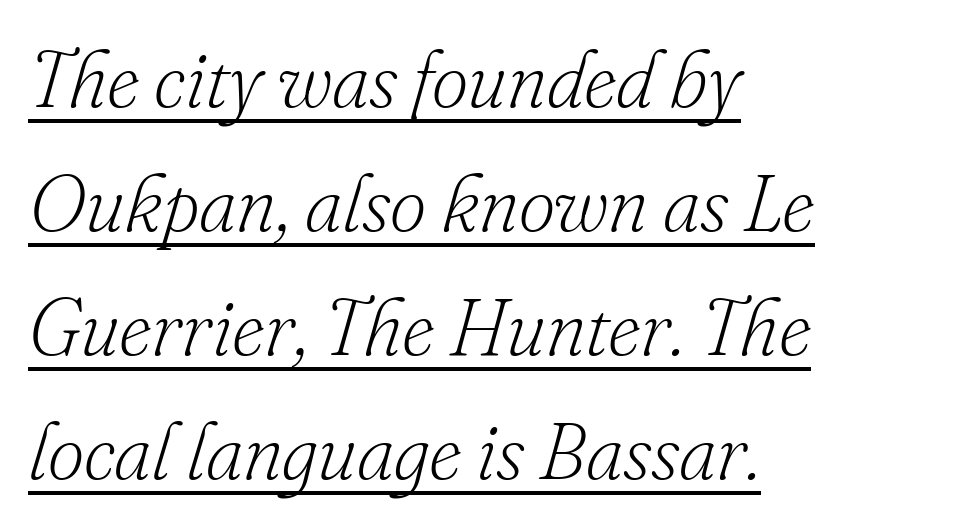
Q: Is the text bold? A: No.
Q: Is the text italic (slanted)? A: Yes, it leans right by about 16 degrees.
Q: Is the typeface a serif or a sans-serif typeface? A: Serif.
Q: Is the text underlined? A: Yes.
Q: How is the paragraph aligned? A: Left-aligned.
Q: Is the spacing between letters normal or unusually wide? A: Normal.
Q: Is the spacing between lines tight, normal or loose? A: Normal.
Q: Width (condensed, normal, or wide)? A: Normal.
Q: Stroke contrast? A: Low.
Q: x-height? A: Small.
Q: Monospaced? A: No.
